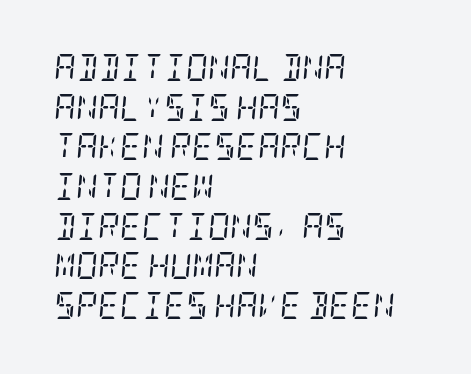
The image shows 27 px text type, italic (leaning right); set left-aligned, normal line spacing (1.47x), normal letter spacing, not underlined.
